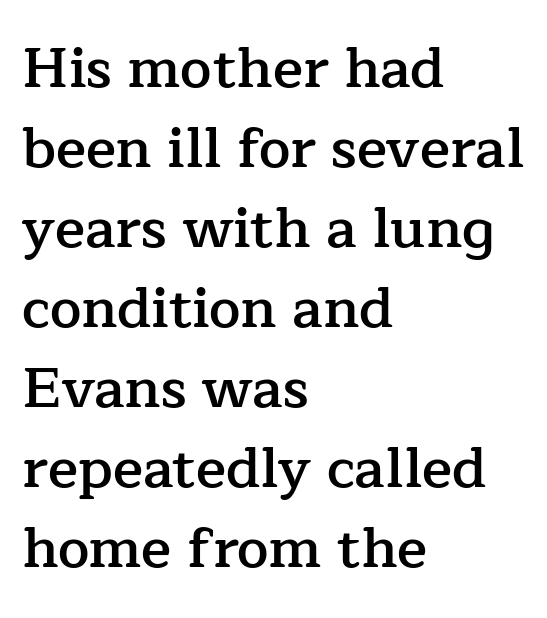
{"serif": "yes", "italic": "no", "bold": "semi", "weight": "semibold", "width": "normal", "stroke_contrast": "low", "x_height": "medium", "monospaced": "no", "underline": "no", "align": "left", "line_spacing": "normal", "line_spacing_ratio": 1.43, "letter_spacing": "normal", "letter_spacing_em": 0.0, "glyph_px": 56}
